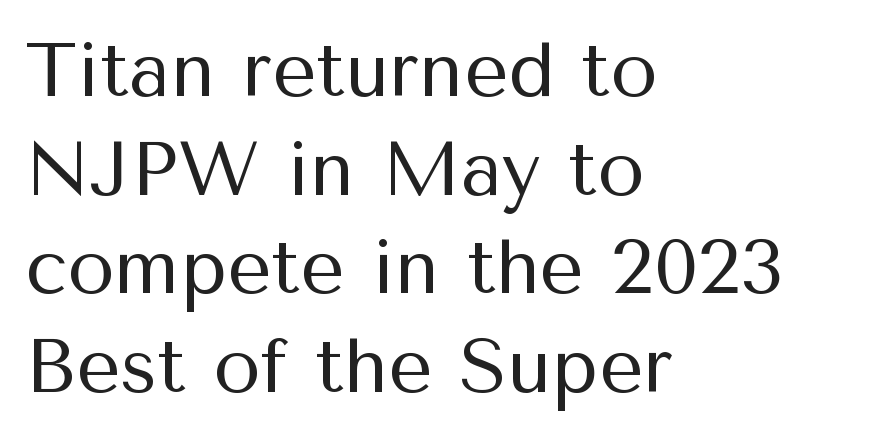
Q: Is the text bold? A: No.
Q: Is the text italic (slanted)? A: No, it is upright.
Q: Is the typeface a serif or a sans-serif typeface? A: Sans-serif.
Q: Is the text underlined? A: No.
Q: How is the paragraph aligned? A: Left-aligned.
Q: Is the spacing between letters normal or unusually wide? A: Normal.
Q: Is the spacing between lines tight, normal or loose? A: Normal.
Q: Width (condensed, normal, or wide)? A: Normal.
Q: Stroke contrast? A: Medium.
Q: x-height? A: Medium.
Q: Monospaced? A: No.
